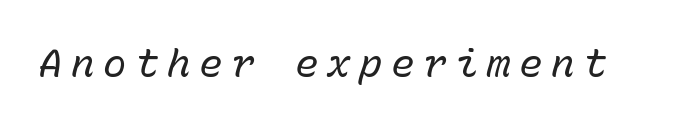
The words here are not underlined. Italic? Definitely — the glyphs are oblique. The cut favours lightness, reaching ordinary text weight at its darkest. Every character here occupies the same horizontal width, giving the sample a typewriter-like rhythm. What stands out about the letter spacing? Its width — letters are far apart.
